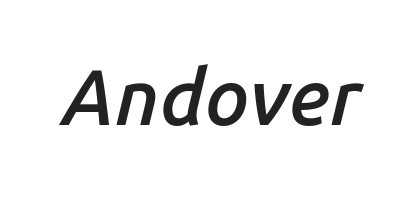
How heavy is the stroke? Medium-heavy — a semibold, shy of bold. Unmarked baselines from the first word to the last. Think of a printed novel: that variable character pitch is what you see here. Students, note that the glyphs here touch the page at normal intervals. Looking at the ascenders, they clearly lean.
